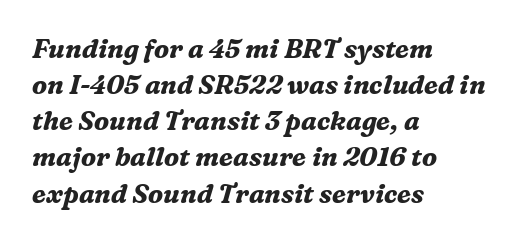
The image shows 26 px bold type, italic (leaning right); set left-aligned, normal line spacing (1.39x), normal letter spacing, not underlined.
